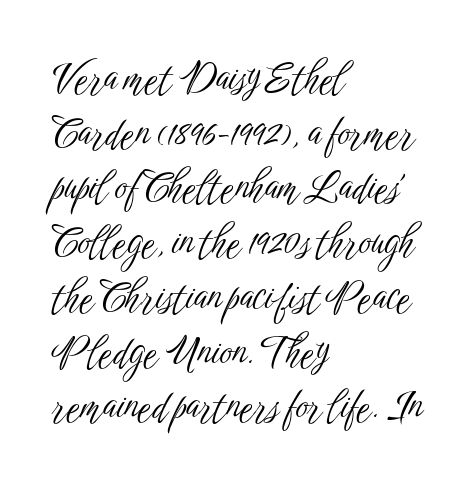
{"serif": "no", "bold": "no", "weight": "light", "width": "condensed", "stroke_contrast": "low", "x_height": "medium", "monospaced": "no", "underline": "no", "align": "left", "line_spacing": "normal", "line_spacing_ratio": 1.44, "letter_spacing": "normal", "letter_spacing_em": 0.0, "glyph_px": 38}
